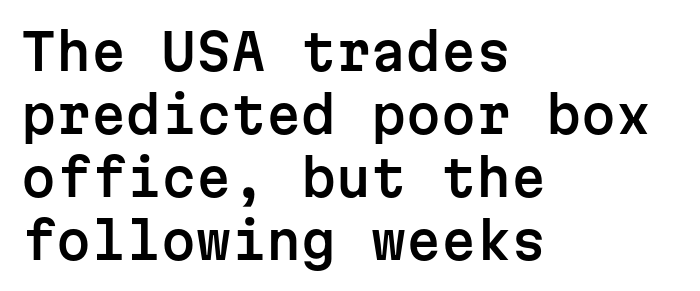
{"serif": "no", "italic": "no", "width": "normal", "stroke_contrast": "low", "x_height": "medium", "monospaced": "yes", "underline": "no", "align": "left", "line_spacing": "normal", "line_spacing_ratio": 1.26, "letter_spacing": "normal", "letter_spacing_em": 0.0, "glyph_px": 50}
